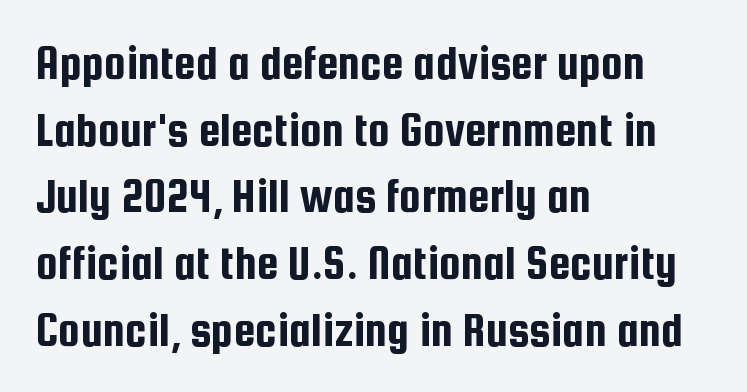
Q: Is the text italic (slanted)? A: No, it is upright.
Q: Is the typeface a serif or a sans-serif typeface? A: Sans-serif.
Q: Is the text underlined? A: No.
Q: How is the paragraph aligned? A: Left-aligned.
Q: Is the spacing between letters normal or unusually wide? A: Normal.
Q: Is the spacing between lines tight, normal or loose? A: Normal.
Q: Width (condensed, normal, or wide)? A: Condensed.
Q: Stroke contrast? A: Low.
Q: x-height? A: Medium.
Q: Monospaced? A: No.
